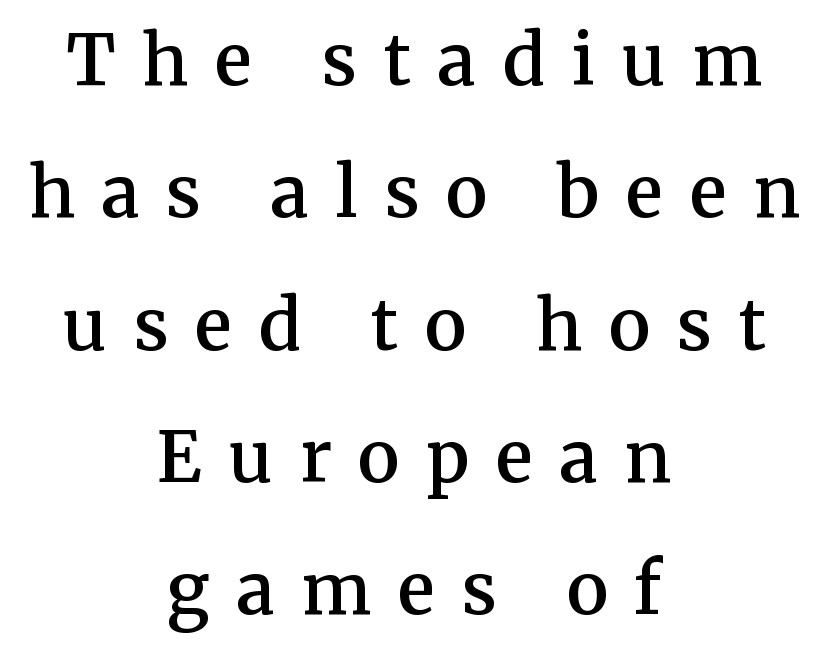
Q: Is the text bold? A: Semi-bold.
Q: Is the text italic (slanted)? A: No, it is upright.
Q: Is the typeface a serif or a sans-serif typeface? A: Serif.
Q: Is the text underlined? A: No.
Q: How is the paragraph aligned? A: Centered.
Q: Is the spacing between letters normal or unusually wide? A: Unusually wide.
Q: Width (condensed, normal, or wide)? A: Normal.
Q: Stroke contrast? A: Medium.
Q: x-height? A: Medium.
Q: Monospaced? A: No.
